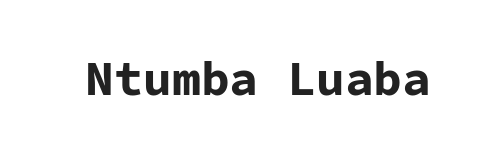
Are there feet on the stems? There aren't — it's a sans. How heavy is the stroke? Heavy — this is a bold. The zone under the glyphs is completely vacant. Every character sits straight up, as roman type does. Think of a typewriter: that constant character pitch is what you see here.
